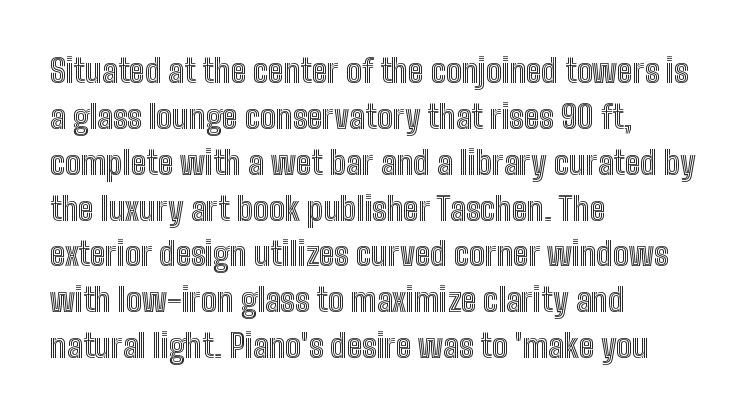
Q: Is the text italic (slanted)? A: No, it is upright.
Q: Is the text underlined? A: No.
Q: How is the paragraph aligned? A: Left-aligned.
Q: Is the spacing between letters normal or unusually wide? A: Normal.
Q: Is the spacing between lines tight, normal or loose? A: Normal.
Q: Width (condensed, normal, or wide)? A: Condensed.
Q: x-height? A: Medium.
Q: Monospaced? A: No.
